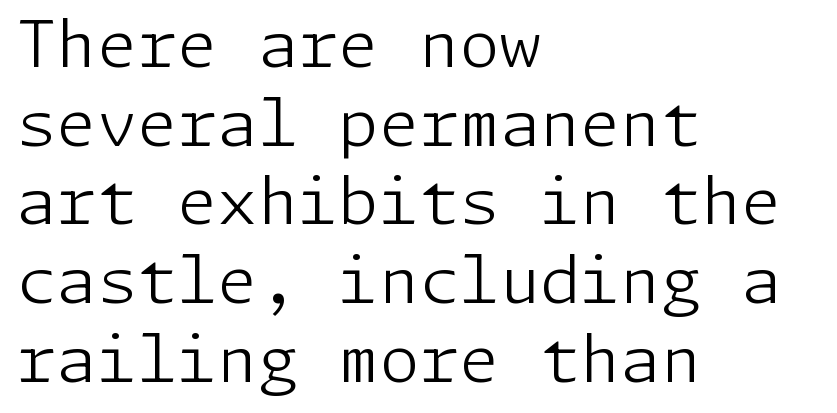
Compared with typical body copy, the letter spacing here is the same. This is the regular roman posture of the typeface. These lines are set flush left with a ragged right edge. Unmarked baselines from the first word to the last. Bold? No — there's no thickening of the strokes.
